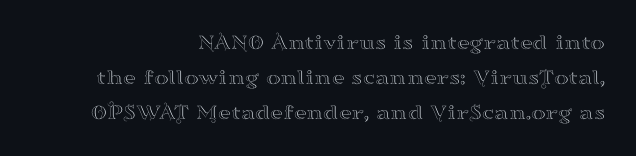
Each line ends at the same right margin while the left side varies. The lettering holds an erect, upright posture throughout. The letters sit at their default tracking, neither squeezed nor spread. Just letters on the line, the space beneath them empty. The vertical gap from one line to the next is medium.
